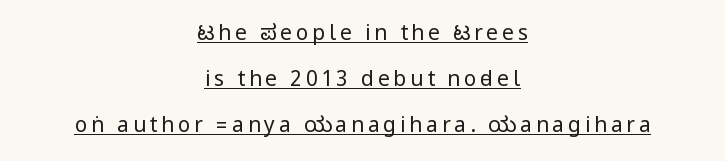
Q: Is the text bold? A: No.
Q: Is the text italic (slanted)? A: No, it is upright.
Q: Is the text underlined? A: Yes.
Q: How is the paragraph aligned? A: Centered.
Q: Is the spacing between lines tight, normal or loose? A: Loose.
